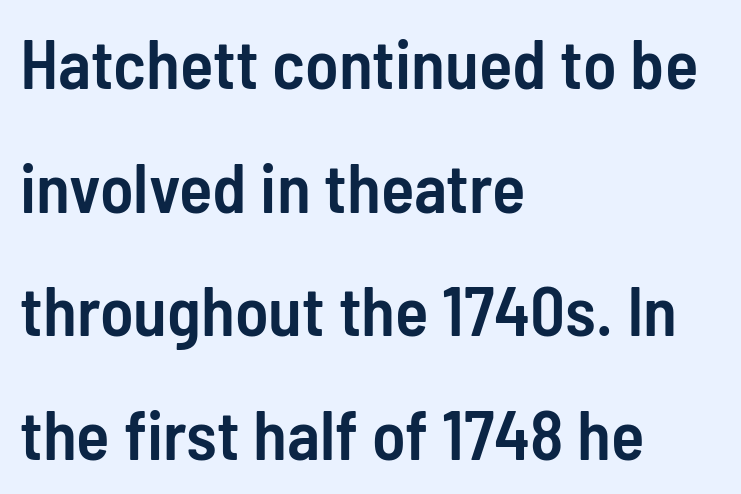
{"serif": "no", "italic": "no", "bold": "semi", "weight": "semibold", "width": "condensed", "stroke_contrast": "low", "x_height": "medium", "monospaced": "no", "underline": "no", "align": "left", "line_spacing_ratio": 1.79, "letter_spacing": "normal", "letter_spacing_em": 0.0, "glyph_px": 69}
